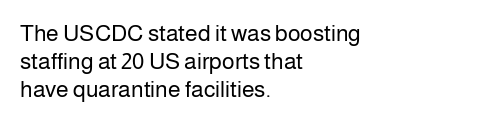
The image shows 23 px text type, upright; set left-aligned, line spacing 1.21x, normal letter spacing, not underlined.
